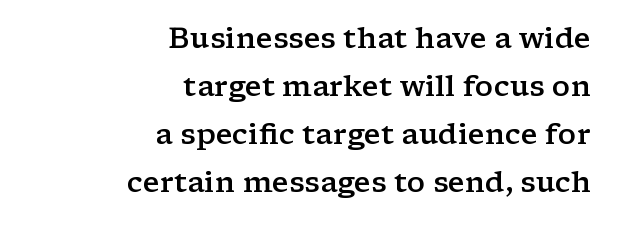
Q: Is the text bold? A: Semi-bold.
Q: Is the text italic (slanted)? A: No, it is upright.
Q: Is the typeface a serif or a sans-serif typeface? A: Serif.
Q: Is the text underlined? A: No.
Q: How is the paragraph aligned? A: Right-aligned.
Q: Is the spacing between letters normal or unusually wide? A: Normal.
Q: Is the spacing between lines tight, normal or loose? A: Normal.
Q: Width (condensed, normal, or wide)? A: Wide.
Q: Stroke contrast? A: Low.
Q: x-height? A: Medium.
Q: Monospaced? A: No.
